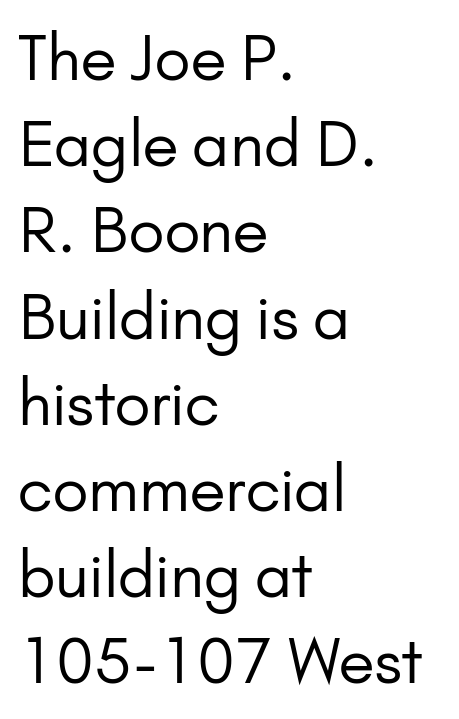
{"serif": "no", "italic": "no", "bold": "no", "weight": "regular", "width": "normal", "stroke_contrast": "low", "x_height": "small", "monospaced": "no", "underline": "no", "align": "left", "line_spacing": "normal", "line_spacing_ratio": 1.39, "letter_spacing": "normal", "letter_spacing_em": 0.0, "glyph_px": 62}
